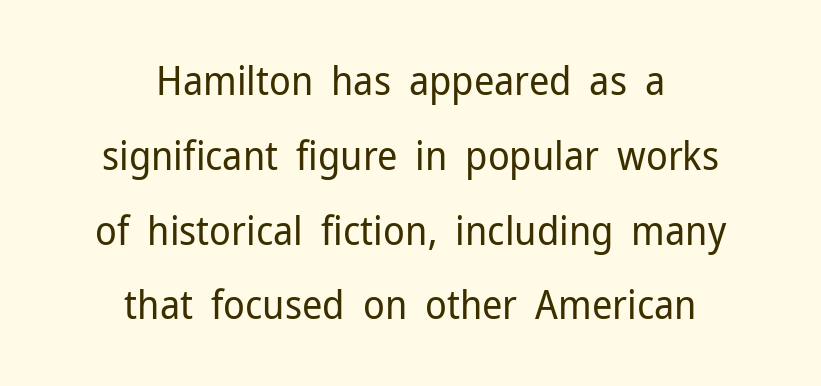
A centered setting, common on invitations and titles, is used for this passage. Varying glyph widths throughout — classic text-font behaviour. It's the straight-up-and-down kind of type. Compared with typical body copy, the letter spacing here is the same. Unbolded letterforms with no extra heft.
